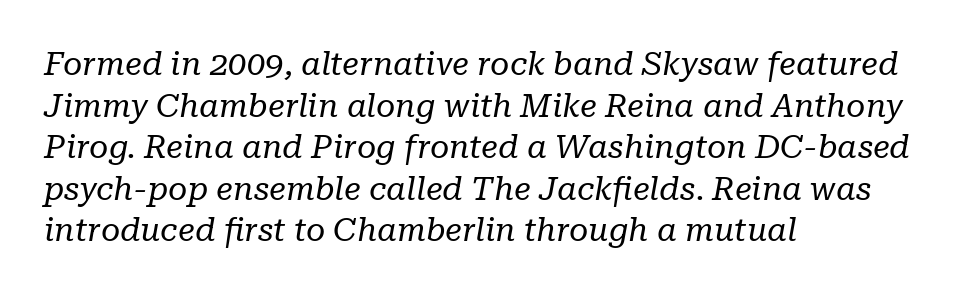
Tracking value appears to be zero — textbook default spacing. The passage shown leans; its letterforms are oblique. A typesetter would call this leading conventional body-copy spacing. Check under the words: just untouched page. Bold? No — there's no thickening of the strokes.
